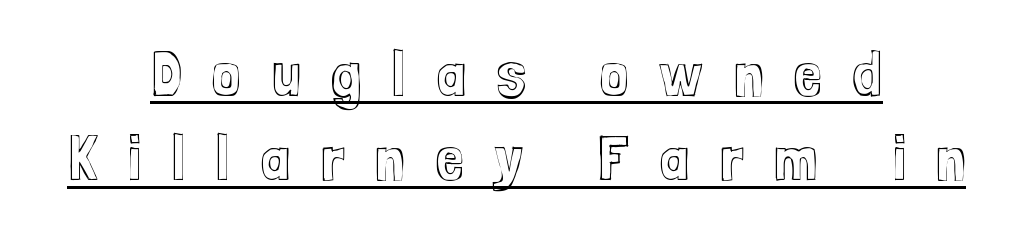
The image shows 64 px condensed type, upright; set centered, normal line spacing (1.32x), unusually wide letter spacing (+0.48 em), underlined; a medium x-height.
